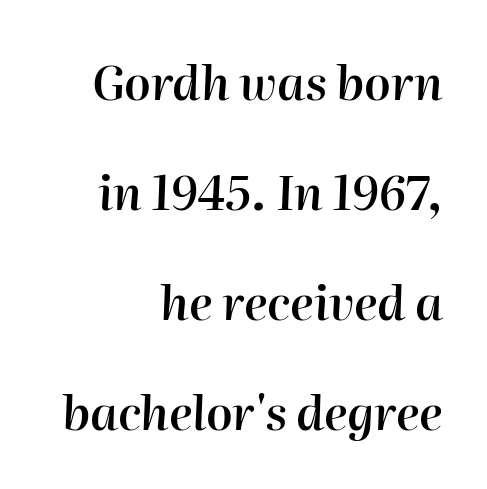
These words are printed semibold, heavier than regular yet not bold. Is the block centered? No — it sits flush against the right margin. There is no visible air inserted between adjacent glyphs. Unmarked baselines from the first word to the last. Italic? Definitely — the glyphs are oblique. Vertically, the passage feels expansive, rows floating well apart.
